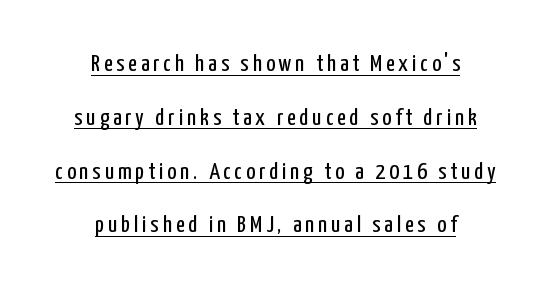
Honestly, the rows look like they've been pulled way apart. Unbolded letterforms with no extra heft. The paragraph shown floats in the horizontal middle. The face used here appears with an underline applied.
